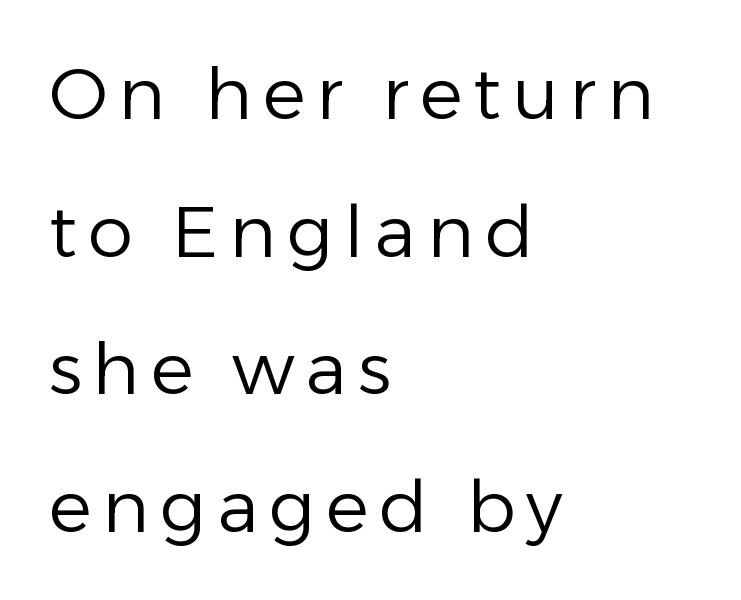
Notice how the stems are strictly vertical — no italics here. Typographically, this falls in the sans-serif category. Which margin do the lines hug? The left one — the right edge is uneven. Stroke mass is kept to a normal reading level or below. The strip under each line holds only bare page. The designer dialed line spacing up above the default.
